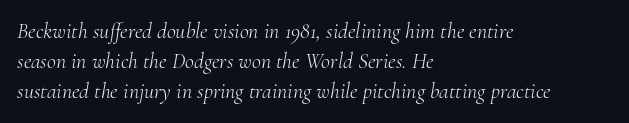
Q: Is the text bold? A: No.
Q: Is the text italic (slanted)? A: Yes, it leans right by about 10 degrees.
Q: Is the text underlined? A: No.
Q: How is the paragraph aligned? A: Left-aligned.
Q: Is the spacing between letters normal or unusually wide? A: Normal.
Q: Is the spacing between lines tight, normal or loose? A: Normal.
